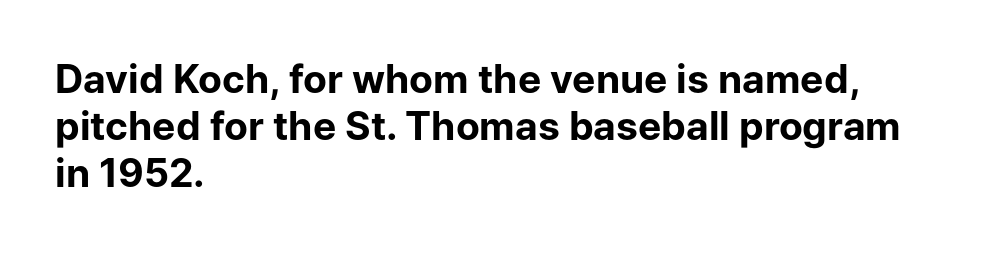
The image shows 39 px bold sans-serif type, upright; set left-aligned, line spacing 1.21x, normal letter spacing, not underlined; low stroke contrast and a medium x-height.
